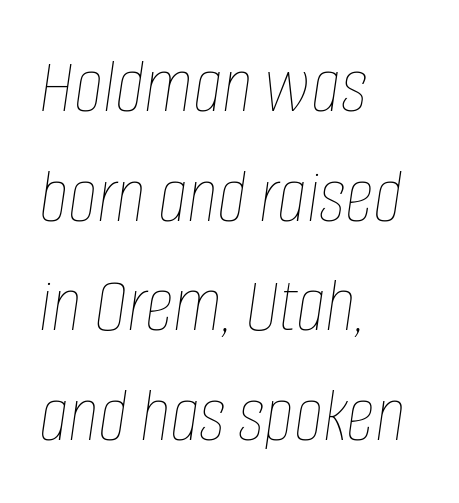
{"italic": "yes", "lean": "right", "slant_degrees": 8, "bold": "no", "weight": "thin", "width": "condensed", "stroke_contrast": "low", "x_height": "large", "monospaced": "no", "underline": "no", "align": "left", "line_spacing": "normal", "line_spacing_ratio": 1.37, "letter_spacing": "normal", "letter_spacing_em": 0.0, "glyph_px": 80}
